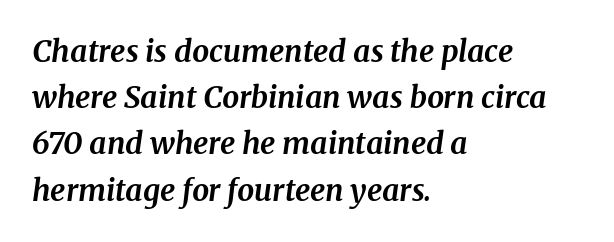
Q: Is the text bold? A: Yes.
Q: Is the text italic (slanted)? A: Yes, it leans right by about 8 degrees.
Q: Is the typeface a serif or a sans-serif typeface? A: Serif.
Q: Is the text underlined? A: No.
Q: How is the paragraph aligned? A: Left-aligned.
Q: Is the spacing between letters normal or unusually wide? A: Normal.
Q: Is the spacing between lines tight, normal or loose? A: Normal.
Q: Width (condensed, normal, or wide)? A: Normal.
Q: Stroke contrast? A: Medium.
Q: x-height? A: Medium.
Q: Monospaced? A: No.
